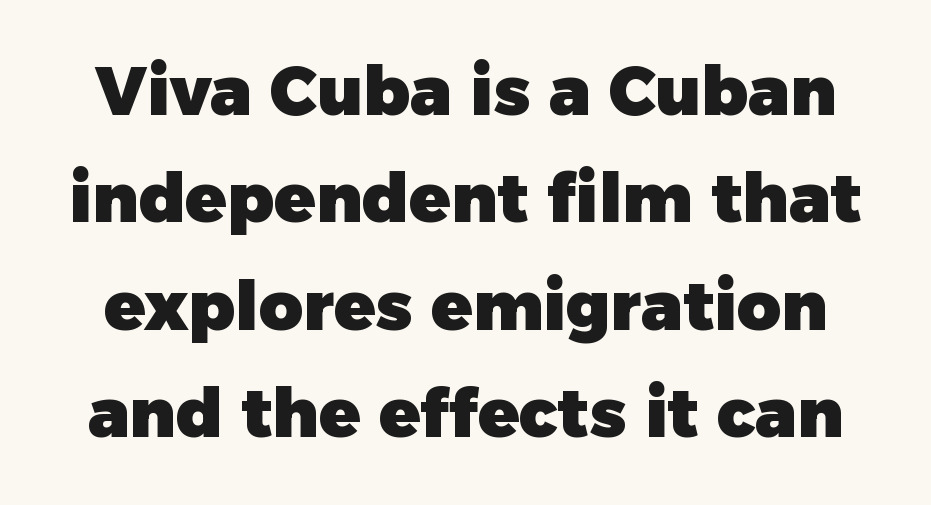
The image shows 68 px heavy sans-serif type, upright; set normal line spacing (1.58x), normal letter spacing, not underlined; low stroke contrast and a medium x-height.
